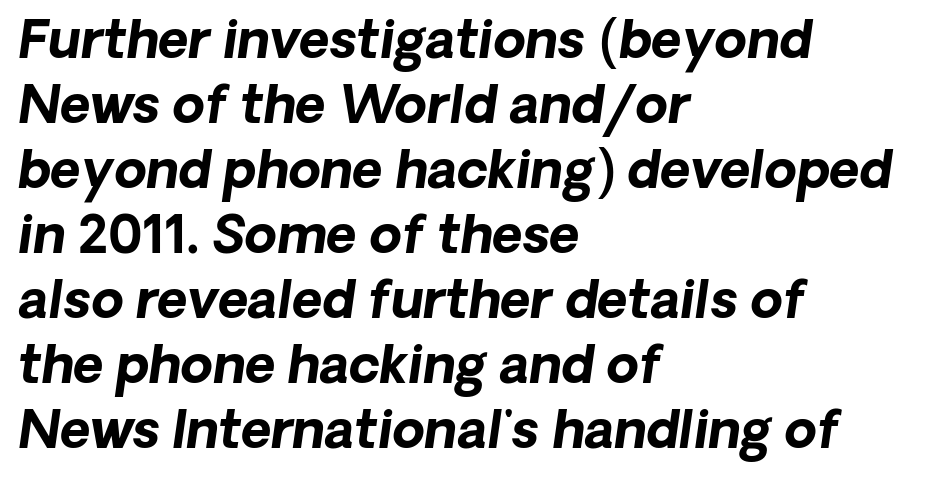
The image shows 52 px bold sans-serif type; set left-aligned, normal line spacing (1.25x), normal letter spacing, not underlined; low stroke contrast and a medium x-height.
